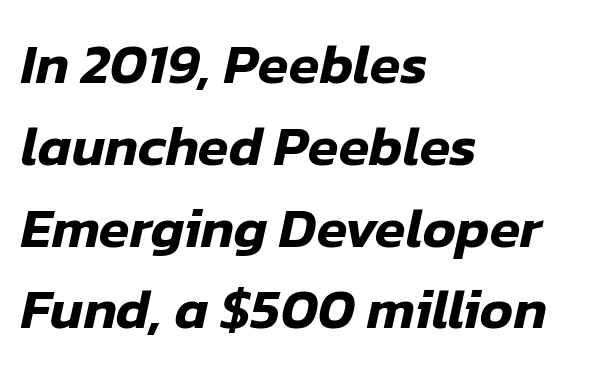
Words float on clear page, feet unadorned. These lines sit exactly where default settings would place them. The horizontal fit of the characters is conventional and even. Slanted lettering throughout. Typeset ragged right — the left edge is the straight one. Proportional: the letters do not fall into vertical columns.
